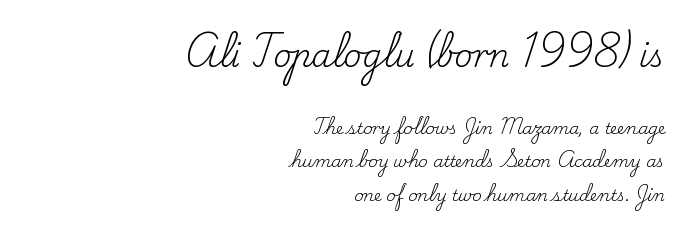
The foot of each line stays bare and open. Horizontal alignment here is rightward, an uncommon choice for prose. The letters advance in unequal steps, a hallmark of proportional type. Short note: letters normally spaced. Larger block? The one above; the one below is distinctly smaller.
